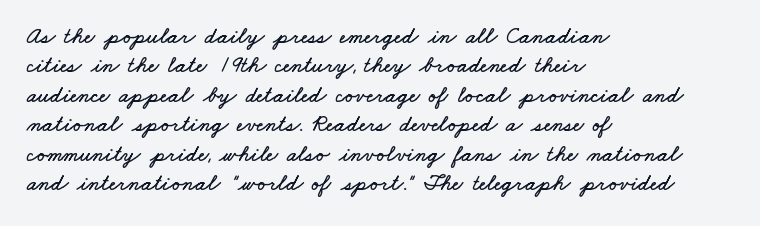
{"underline": "no", "align": "left", "line_spacing": "normal", "line_spacing_ratio": 1.28, "letter_spacing": "normal", "letter_spacing_em": 0.0, "glyph_px": 23}
